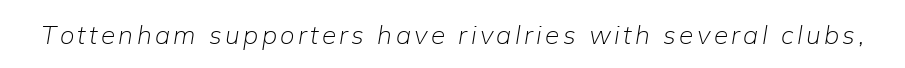
Q: Is the text bold? A: No.
Q: Is the text italic (slanted)? A: Yes, it leans right by about 9 degrees.
Q: Is the text underlined? A: No.
